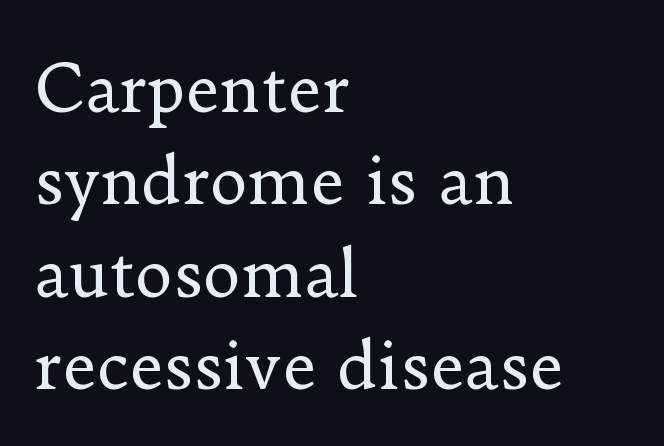
Q: Is the text bold? A: No.
Q: Is the text italic (slanted)? A: No, it is upright.
Q: Is the typeface a serif or a sans-serif typeface? A: Serif.
Q: Is the text underlined? A: No.
Q: How is the paragraph aligned? A: Left-aligned.
Q: Is the spacing between letters normal or unusually wide? A: Normal.
Q: Is the spacing between lines tight, normal or loose? A: Normal.
Q: Width (condensed, normal, or wide)? A: Normal.
Q: Stroke contrast? A: Low.
Q: x-height? A: Small.
Q: Monospaced? A: No.
